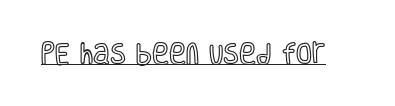
Q: Is the text italic (slanted)? A: No, it is upright.
Q: Is the text underlined? A: Yes.
Q: Is the spacing between letters normal or unusually wide? A: Normal.
